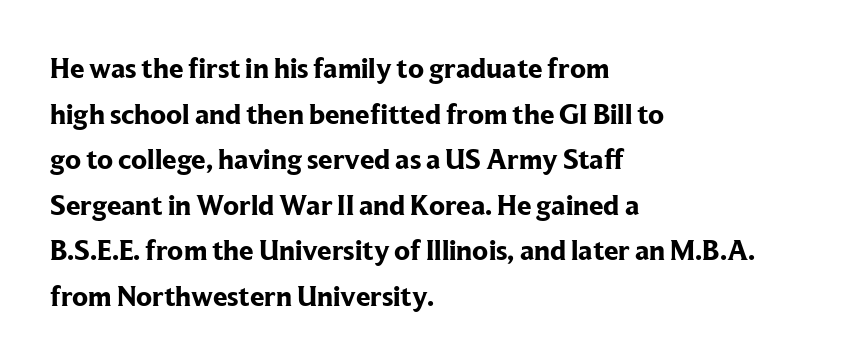
{"serif": "yes", "italic": "no", "bold": "yes", "weight": "bold", "width": "normal", "stroke_contrast": "low", "x_height": "medium", "monospaced": "no", "underline": "no", "align": "left", "line_spacing": "normal", "line_spacing_ratio": 1.57, "letter_spacing": "normal", "letter_spacing_em": 0.0, "glyph_px": 29}
